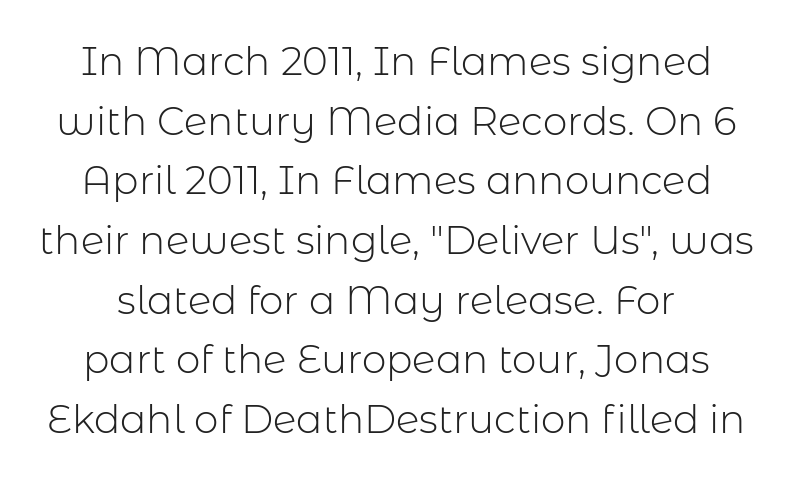
{"serif": "no", "italic": "no", "bold": "no", "weight": "light", "width": "normal", "stroke_contrast": "low", "x_height": "medium", "monospaced": "no", "underline": "no", "line_spacing": "normal", "line_spacing_ratio": 1.53, "letter_spacing": "normal", "letter_spacing_em": 0.0, "glyph_px": 39}
